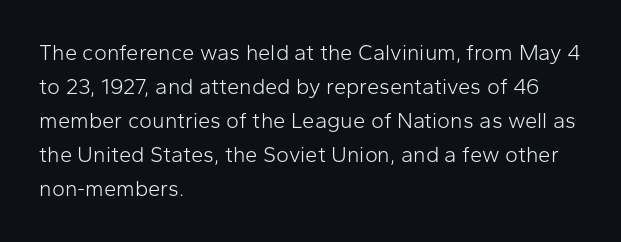
Caption: multi-line text, flush left, ragged right. Rendered with straight, roman letterforms. Beneath every word, the page is bare. Weight: not bold — regular or lighter. Nobody touched the tracking dial on this one. Vertically, the passage feels balanced, rows spaced as you'd expect.
